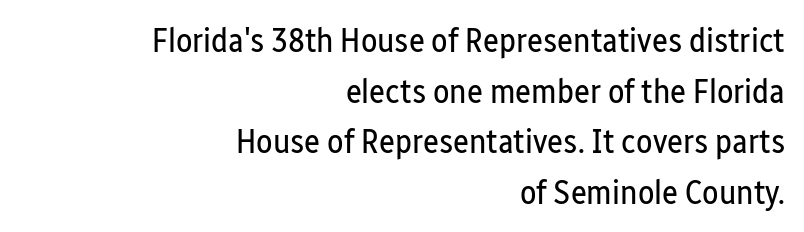
Q: Is the text bold? A: No.
Q: Is the text italic (slanted)? A: No, it is upright.
Q: Is the typeface a serif or a sans-serif typeface? A: Sans-serif.
Q: Is the text underlined? A: No.
Q: How is the paragraph aligned? A: Right-aligned.
Q: Is the spacing between letters normal or unusually wide? A: Normal.
Q: Is the spacing between lines tight, normal or loose? A: Normal.
Q: Width (condensed, normal, or wide)? A: Condensed.
Q: Stroke contrast? A: Low.
Q: x-height? A: Medium.
Q: Monospaced? A: No.
